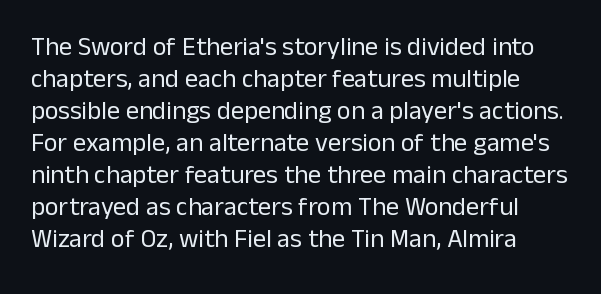
The image shows 26 px text type, upright; set line spacing 1.23x, normal letter spacing, not underlined.
